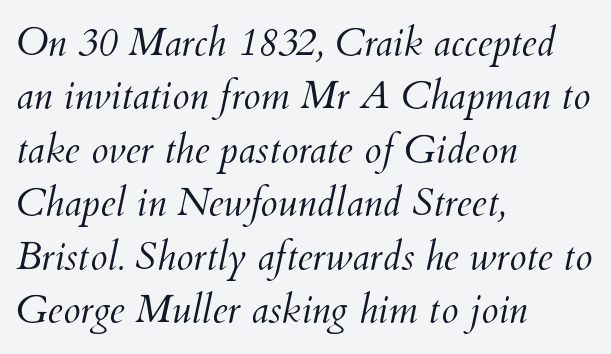
Q: Is the text bold? A: No.
Q: Is the text italic (slanted)? A: Yes, it leans right by about 12 degrees.
Q: Is the text underlined? A: No.
Q: How is the paragraph aligned? A: Left-aligned.
Q: Is the spacing between letters normal or unusually wide? A: Normal.
Q: Is the spacing between lines tight, normal or loose? A: Normal.
Q: Width (condensed, normal, or wide)? A: Normal.
Q: Stroke contrast? A: Medium.
Q: x-height? A: Small.
Q: Monospaced? A: No.
